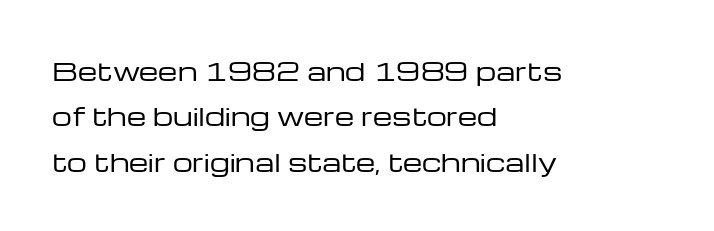
{"italic": "no", "bold": "no", "underline": "no", "align": "left", "line_spacing_ratio": 1.82, "letter_spacing": "normal", "letter_spacing_em": 0.0, "glyph_px": 25}
